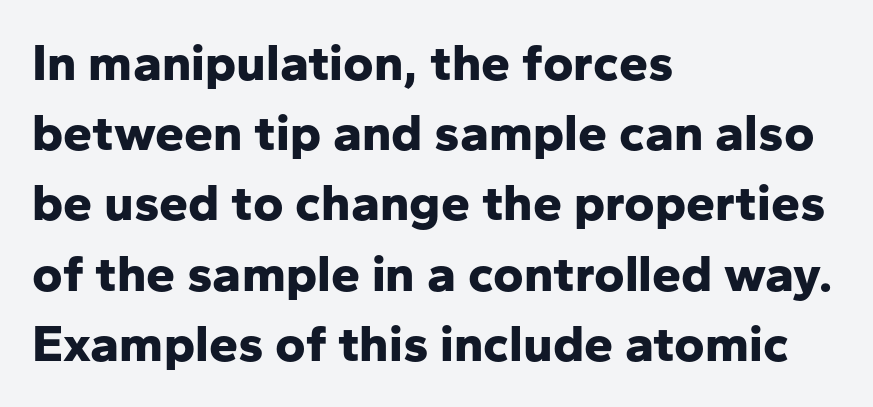
Check the space under the baseline: it is left empty. One-word summary of the alignment: left. A dark, heavy texture on the line: the type is bold. Observe the ordinary spacing: letters are neighbours, not strangers. These lines are rendered in a variable-pitch font.
